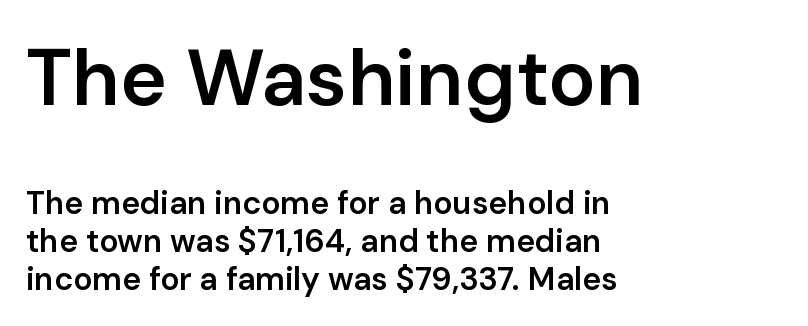
Q: Is the text bold? A: Semi-bold.
Q: Is the text italic (slanted)? A: No, it is upright.
Q: Is the typeface a serif or a sans-serif typeface? A: Sans-serif.
Q: Is the text underlined? A: No.
Q: How is the paragraph aligned? A: Left-aligned.
Q: Is the spacing between letters normal or unusually wide? A: Normal.
Q: Which block of text is set in a larger size, the first (top) or the second (bottom)? A: The first (top) one.
Q: Width (condensed, normal, or wide)? A: Normal.
Q: Stroke contrast? A: Low.
Q: x-height? A: Medium.
Q: Monospaced? A: No.
